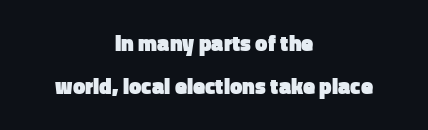
Q: Is the text bold? A: Yes.
Q: Is the text italic (slanted)? A: No, it is upright.
Q: Is the text underlined? A: No.
Q: How is the paragraph aligned? A: Centered.
Q: Is the spacing between letters normal or unusually wide? A: Normal.
Q: Is the spacing between lines tight, normal or loose? A: Loose.
